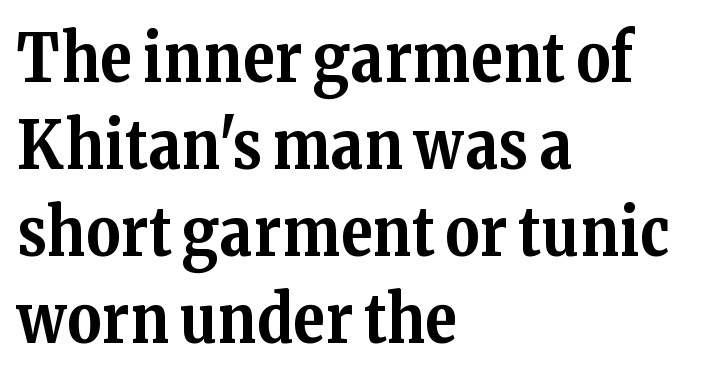
Compared with a centered layout, this one pins lines to the left instead. The space beneath each line is pristine and unruled. Is this a fixed-width face? No — the glyphs have proportional, varying widths. The rendering shows small feet on the letterforms — a serif design. Each glyph is drawn with heavy, bold strokes. These lines sit exactly where default settings would place them.
